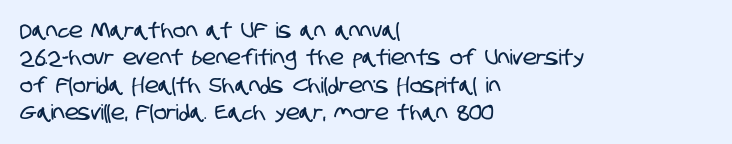
The image shows 21 px text type; set left-aligned, normal line spacing (1.3x), normal letter spacing, not underlined.
